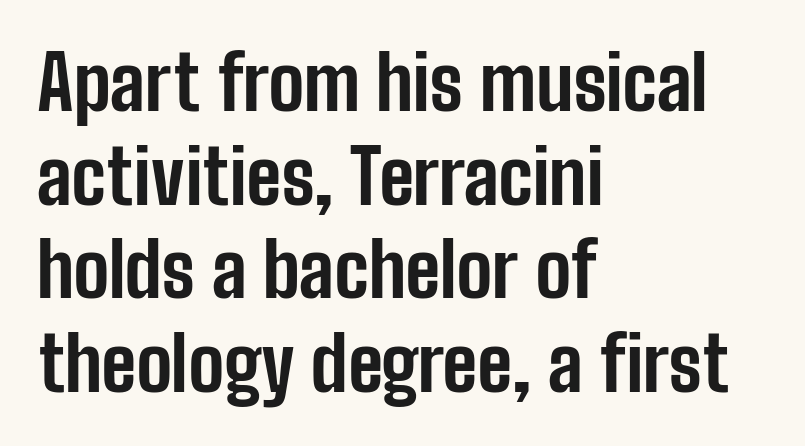
Q: Is the text bold? A: Yes.
Q: Is the text italic (slanted)? A: No, it is upright.
Q: Is the typeface a serif or a sans-serif typeface? A: Sans-serif.
Q: Is the text underlined? A: No.
Q: How is the paragraph aligned? A: Left-aligned.
Q: Is the spacing between letters normal or unusually wide? A: Normal.
Q: Is the spacing between lines tight, normal or loose? A: Normal.
Q: Width (condensed, normal, or wide)? A: Condensed.
Q: Stroke contrast? A: Low.
Q: x-height? A: Medium.
Q: Monospaced? A: No.
